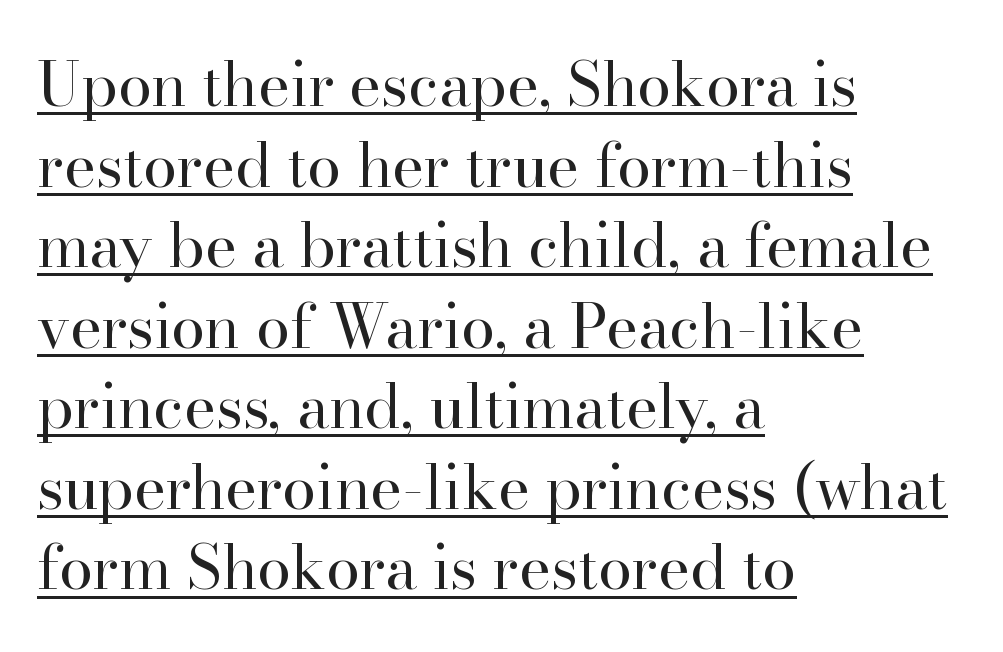
{"serif": "yes", "italic": "no", "bold": "no", "weight": "regular", "width": "normal", "stroke_contrast": "high", "x_height": "small", "monospaced": "no", "underline": "yes", "align": "left", "line_spacing": "normal", "line_spacing_ratio": 1.32, "letter_spacing": "normal", "letter_spacing_em": 0.0, "glyph_px": 61}
